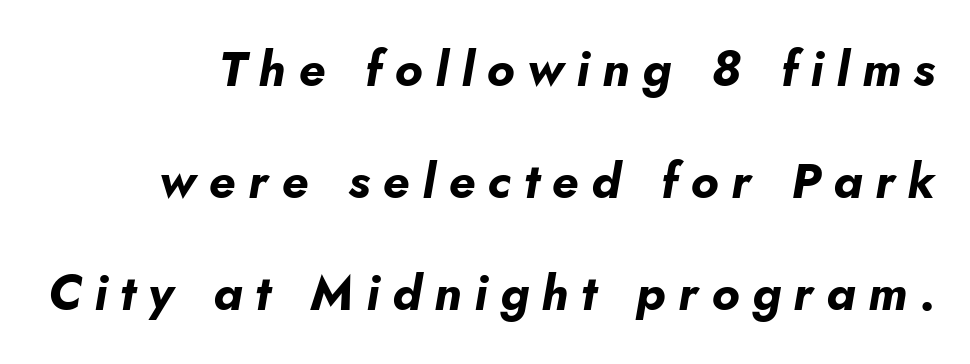
The image shows 49 px bold type, italic (leaning right); set loose line spacing (2.29x), unusually wide letter spacing (+0.26 em), not underlined; low stroke contrast and a small x-height.
